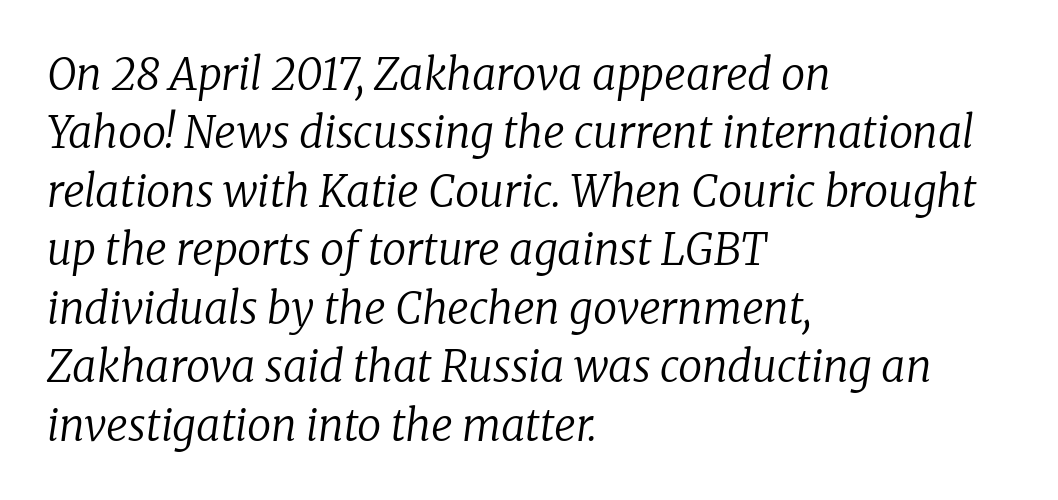
Typeset ragged right — the left edge is the straight one. The block of text has a typical density, with ordinary space between rows. Short note: letters normally spaced. Type without underlining.
